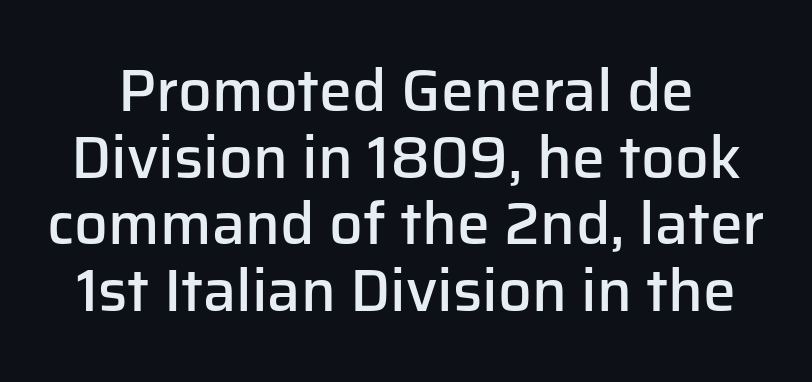
The image shows 59 px semibold sans-serif type, upright; set tight line spacing (1.13x), normal letter spacing, not underlined; low stroke contrast and a medium x-height.
